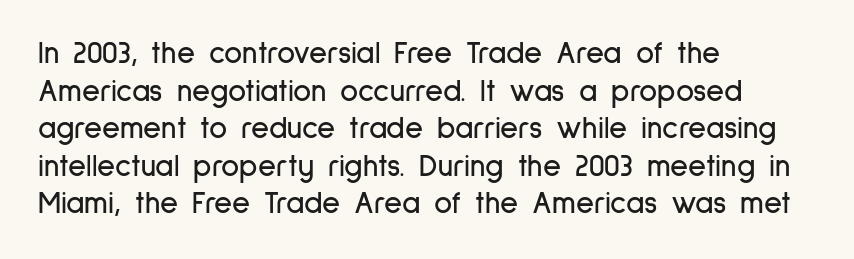
The image shows 31 px condensed sans-serif type, upright; set left-aligned, line spacing 1.21x, normal letter spacing, not underlined; low stroke contrast and a medium x-height.
